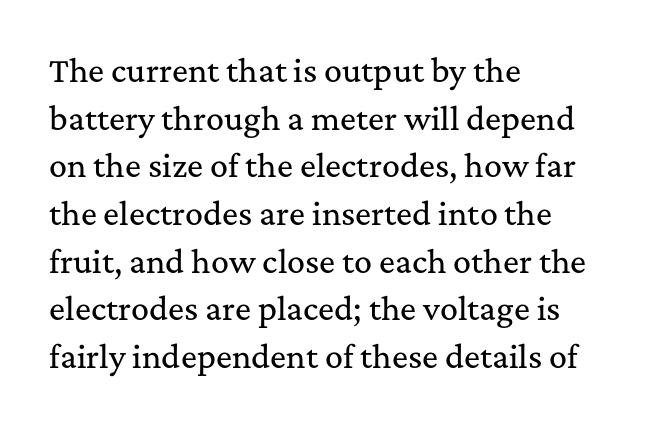
{"serif": "yes", "italic": "no", "width": "normal", "stroke_contrast": "medium", "x_height": "medium", "monospaced": "no", "underline": "no", "align": "left", "line_spacing": "normal", "line_spacing_ratio": 1.59, "letter_spacing": "normal", "letter_spacing_em": 0.0, "glyph_px": 30}
